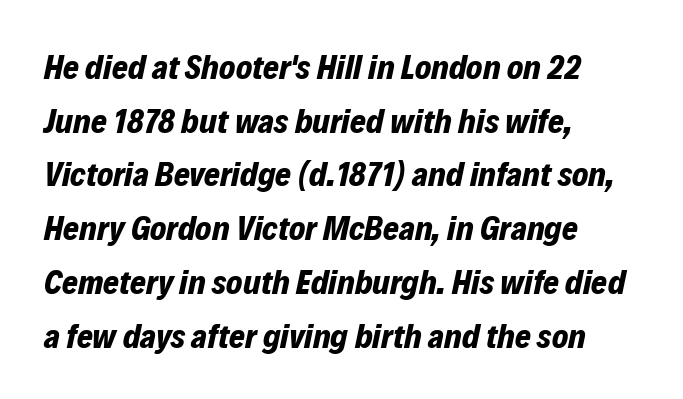
The image shows 34 px bold type, italic (leaning right); set left-aligned, normal line spacing (1.58x), normal letter spacing, not underlined; low stroke contrast and a medium x-height.
